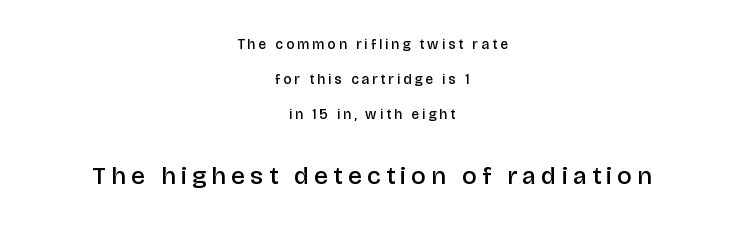
Q: Is the text bold? A: Semi-bold.
Q: Is the text italic (slanted)? A: No, it is upright.
Q: Is the text underlined? A: No.
Q: How is the paragraph aligned? A: Centered.
Q: Is the spacing between letters normal or unusually wide? A: Unusually wide.
Q: Is the spacing between lines tight, normal or loose? A: Loose.
Q: Which block of text is set in a larger size, the first (top) or the second (bottom)? A: The second (bottom) one.
